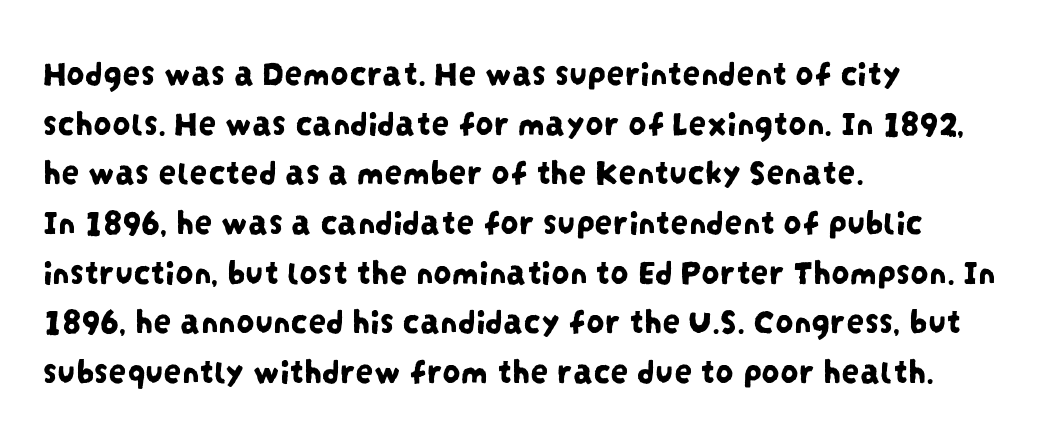
The image shows 36 px condensed sans-serif type; set left-aligned, normal line spacing (1.38x), normal letter spacing, not underlined; low stroke contrast and a large x-height.
